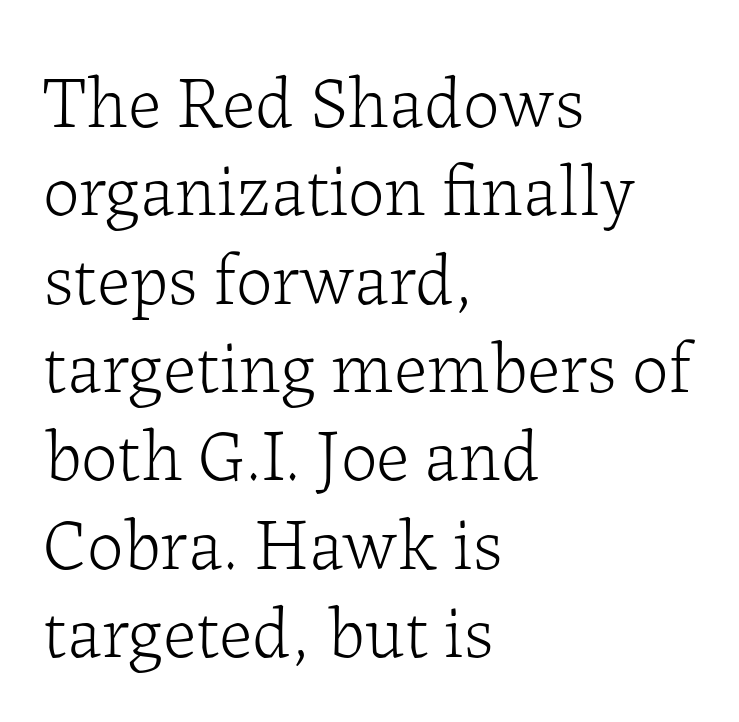
The image shows 73 px light serif type, upright; set left-aligned, line spacing 1.21x, normal letter spacing, not underlined; low stroke contrast and a medium x-height.
